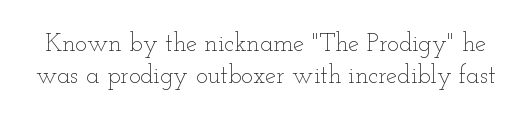
{"italic": "no", "bold": "no", "underline": "no", "line_spacing": "normal", "line_spacing_ratio": 1.28, "letter_spacing": "normal", "letter_spacing_em": 0.0, "glyph_px": 25}
